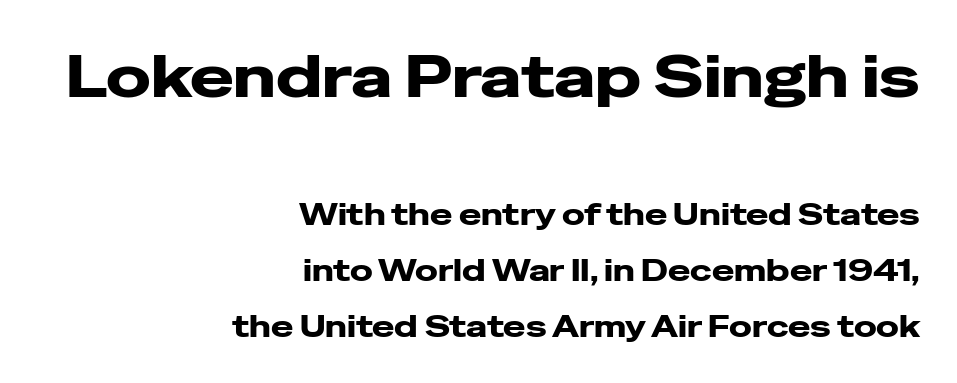
The image shows 59 px wide sans-serif type, upright; set right-aligned, line spacing 1.86x, normal letter spacing, not underlined; the first (top) block is 1.97x larger; low stroke contrast and a medium x-height.
